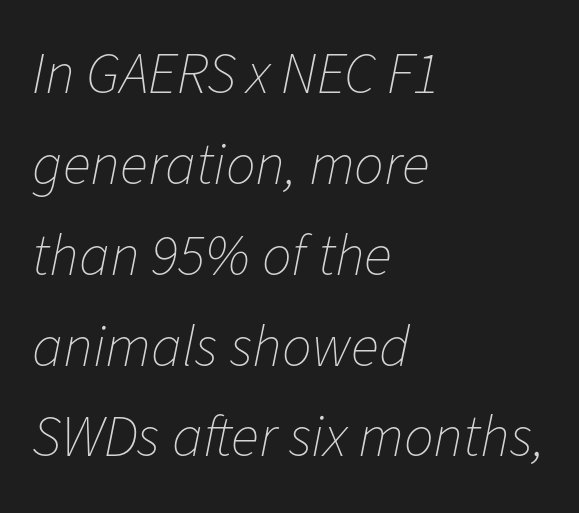
{"italic": "yes", "lean": "right", "slant_degrees": 11, "bold": "no", "weight": "thin", "width": "normal", "stroke_contrast": "low", "x_height": "medium", "monospaced": "no", "underline": "no", "align": "left", "line_spacing": "normal", "line_spacing_ratio": 1.54, "letter_spacing": "normal", "letter_spacing_em": 0.0, "glyph_px": 59}
